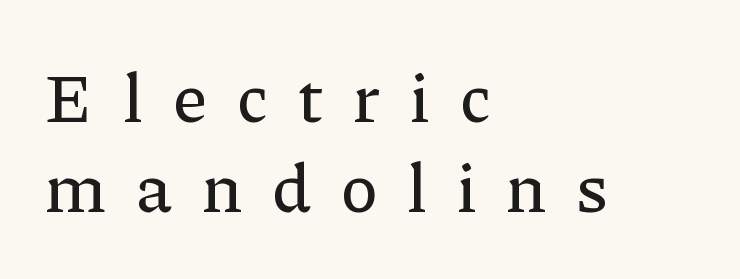
{"serif": "yes", "italic": "no", "width": "normal", "stroke_contrast": "low", "x_height": "medium", "monospaced": "no", "underline": "no", "align": "left", "line_spacing": "normal", "line_spacing_ratio": 1.3, "letter_spacing": "wide", "letter_spacing_em": 0.44, "glyph_px": 69}
